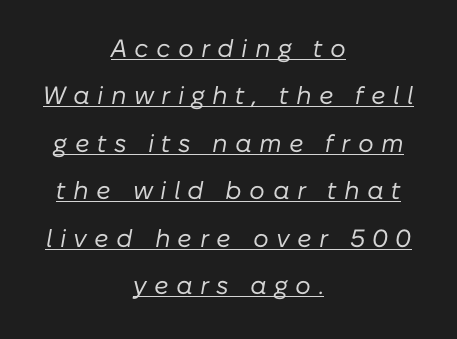
Is this a heavy cut? Hardly; it is regular or lighter. Every character sits at an angle, as italics do. Characters follow at a spacing far wider than the type designer built in. Caption: multi-line text, centered on the measure. Emphasis is given by a line drawn under the lettering. Airy leading.
